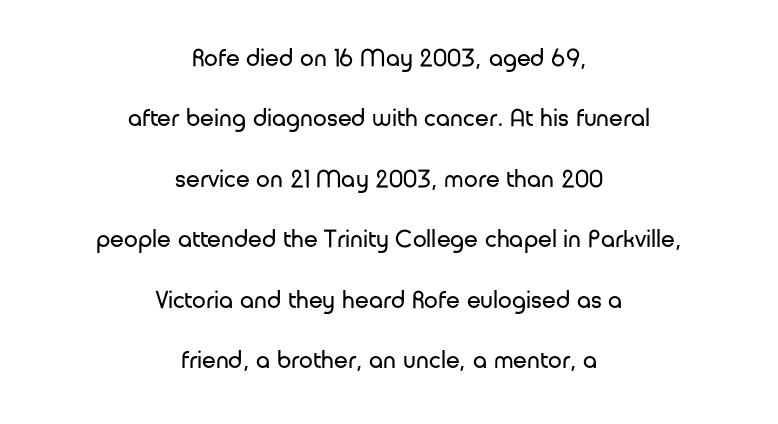
The image shows 25 px text type, upright; set centered, loose line spacing (2.42x), normal letter spacing, not underlined.
